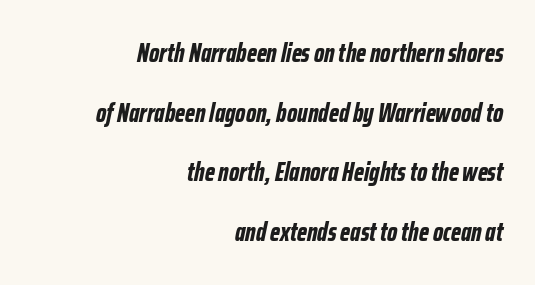
Q: Is the text bold? A: Yes.
Q: Is the text italic (slanted)? A: Yes, it leans right by about 12 degrees.
Q: Is the text underlined? A: No.
Q: How is the paragraph aligned? A: Right-aligned.
Q: Is the spacing between letters normal or unusually wide? A: Normal.
Q: Is the spacing between lines tight, normal or loose? A: Loose.
